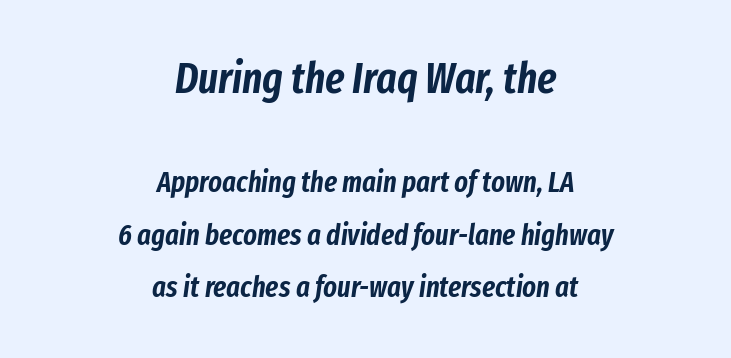
Q: Is the text italic (slanted)? A: Yes, it leans right by about 8 degrees.
Q: Is the text underlined? A: No.
Q: How is the paragraph aligned? A: Centered.
Q: Is the spacing between letters normal or unusually wide? A: Normal.
Q: Which block of text is set in a larger size, the first (top) or the second (bottom)? A: The first (top) one.
Q: Width (condensed, normal, or wide)? A: Condensed.
Q: Stroke contrast? A: Low.
Q: x-height? A: Medium.
Q: Monospaced? A: No.
